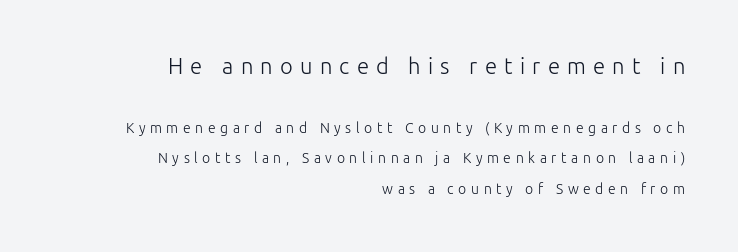
The image shows 22 px text type, upright; set right-aligned, loose line spacing (2.19x), unusually wide letter spacing (+0.33 em), not underlined; the first (top) block is 1.57x larger.
